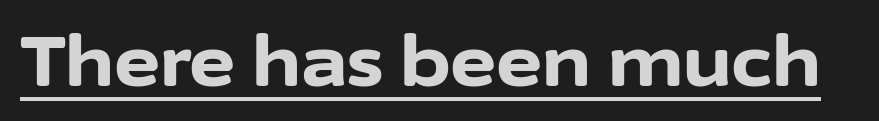
The rendering keeps characters at their native spacing. The rendered words wear a rule along their underside. Look at the bottom of the vertical strokes: they stop flat, with no serifs. Strong, thick strokes mark this as bold type. Do the characters align in a grid? No, the font is proportional.
